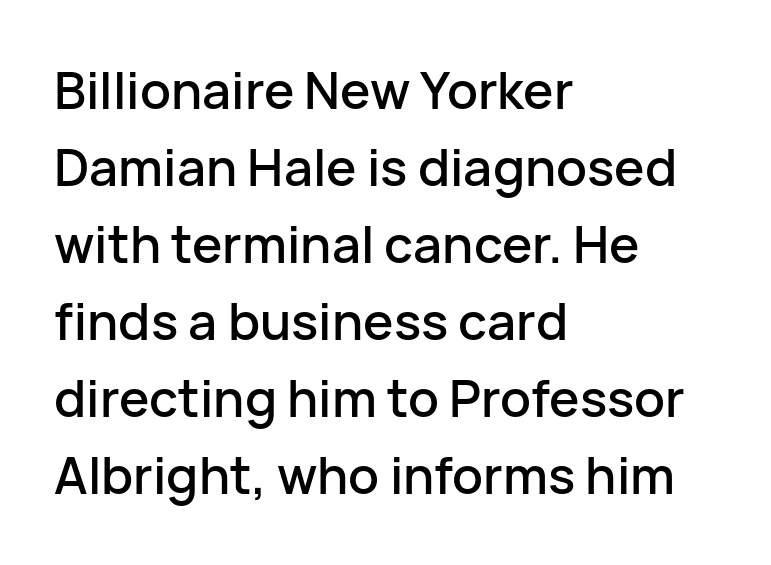
Q: Is the text italic (slanted)? A: No, it is upright.
Q: Is the typeface a serif or a sans-serif typeface? A: Sans-serif.
Q: Is the text underlined? A: No.
Q: How is the paragraph aligned? A: Left-aligned.
Q: Is the spacing between letters normal or unusually wide? A: Normal.
Q: Is the spacing between lines tight, normal or loose? A: Normal.
Q: Width (condensed, normal, or wide)? A: Normal.
Q: Stroke contrast? A: Low.
Q: x-height? A: Medium.
Q: Monospaced? A: No.
